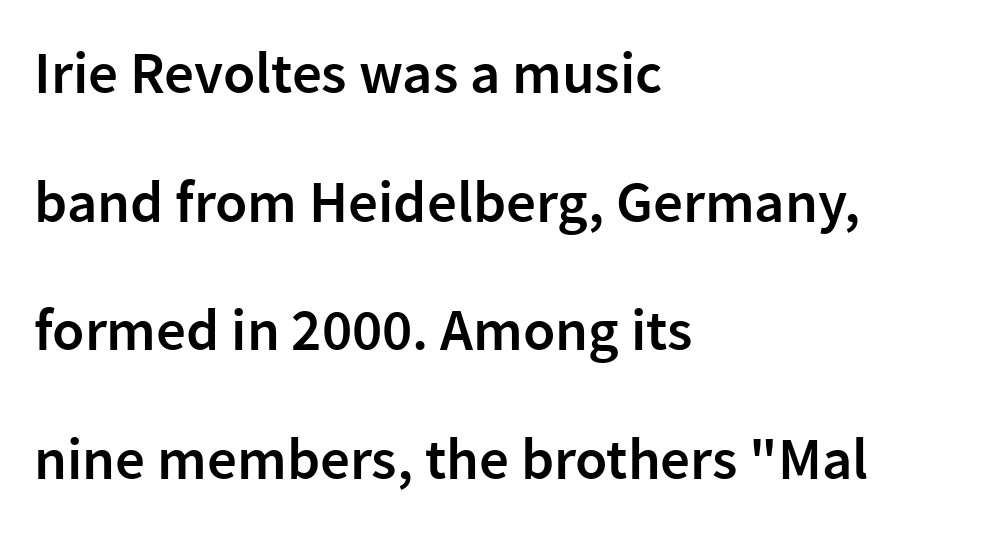
{"serif": "no", "italic": "no", "bold": "semi", "weight": "semibold", "width": "normal", "stroke_contrast": "low", "x_height": "medium", "monospaced": "no", "underline": "no", "align": "left", "line_spacing": "loose", "line_spacing_ratio": 2.18, "letter_spacing": "normal", "letter_spacing_em": 0.0, "glyph_px": 59}
